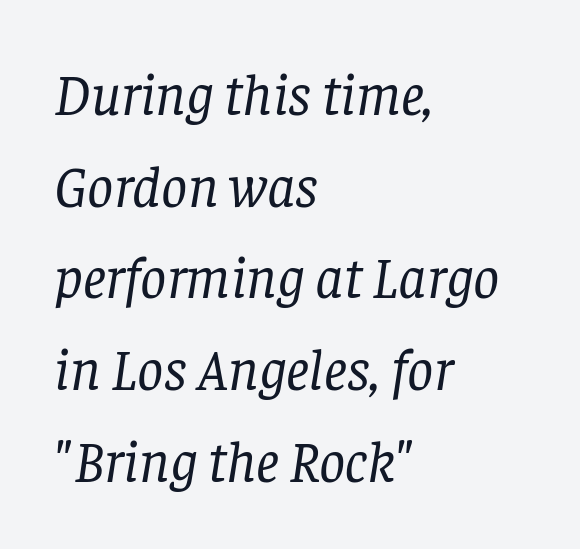
{"serif": "yes", "italic": "yes", "lean": "right", "slant_degrees": 8, "bold": "no", "weight": "regular", "width": "normal", "stroke_contrast": "low", "x_height": "large", "monospaced": "no", "underline": "no", "align": "left", "line_spacing": "normal", "line_spacing_ratio": 1.58, "letter_spacing": "normal", "letter_spacing_em": 0.0, "glyph_px": 58}
